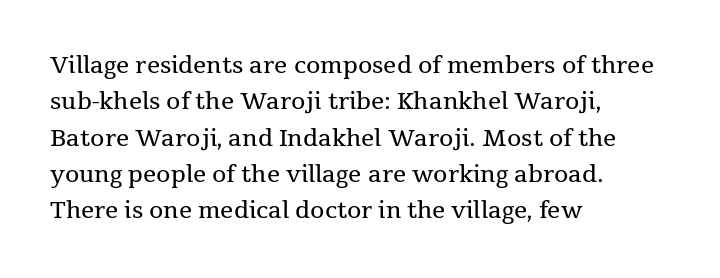
Q: Is the text bold? A: No.
Q: Is the text italic (slanted)? A: No, it is upright.
Q: Is the text underlined? A: No.
Q: How is the paragraph aligned? A: Left-aligned.
Q: Is the spacing between letters normal or unusually wide? A: Normal.
Q: Is the spacing between lines tight, normal or loose? A: Normal.
